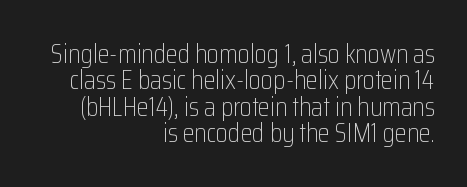
The image shows 27 px text type, upright; set right-aligned, tight line spacing (0.98x), normal letter spacing, not underlined.
